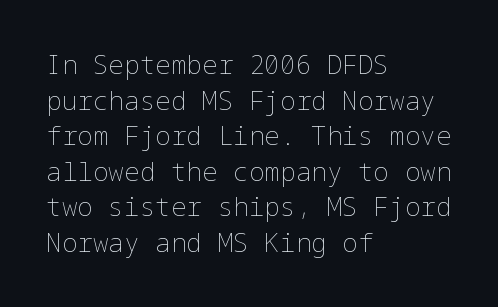
{"italic": "no", "bold": "no", "underline": "no", "align": "left", "line_spacing": "normal", "line_spacing_ratio": 1.37, "letter_spacing": "normal", "letter_spacing_em": 0.0, "glyph_px": 26}
